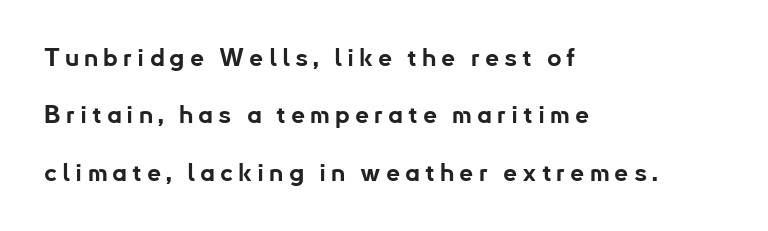
Q: Is the text bold? A: Yes.
Q: Is the text italic (slanted)? A: No, it is upright.
Q: Is the text underlined? A: No.
Q: How is the paragraph aligned? A: Left-aligned.
Q: Is the spacing between letters normal or unusually wide? A: Unusually wide.
Q: Is the spacing between lines tight, normal or loose? A: Loose.
